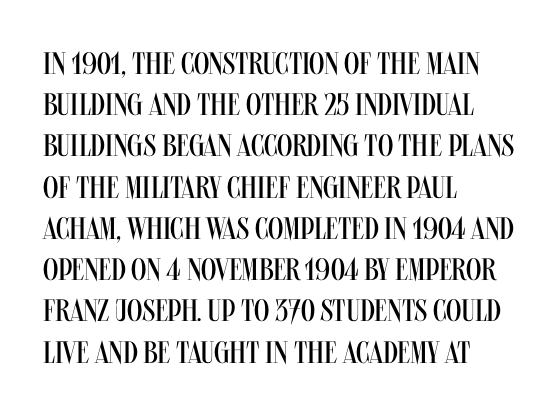
Weight: not bold — regular or lighter. The setting favours the left margin, as ordinary paragraphs usually do. When letters stand straight like this, we call the style roman or upright. Anything drawn beneath the words? Only blank space. Summary of vertical rhythm: regular, with standard interline spacing.
